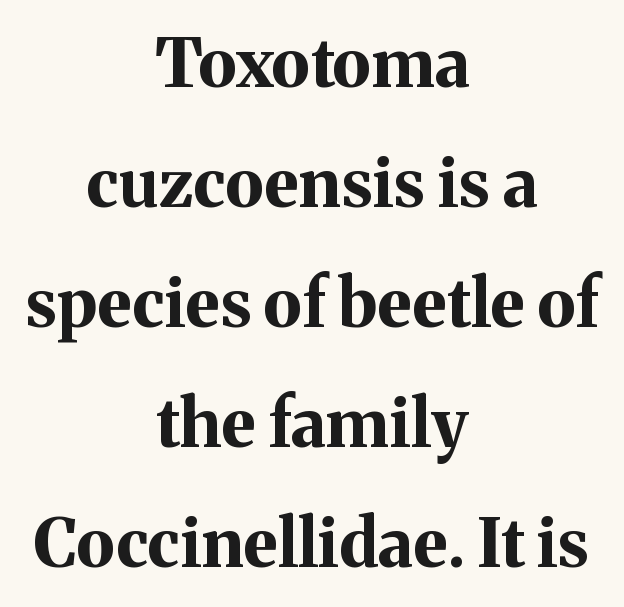
{"serif": "yes", "italic": "no", "bold": "yes", "weight": "bold", "width": "normal", "stroke_contrast": "medium", "x_height": "medium", "monospaced": "no", "underline": "no", "align": "center", "line_spacing_ratio": 1.79, "letter_spacing": "normal", "letter_spacing_em": 0.0, "glyph_px": 67}
